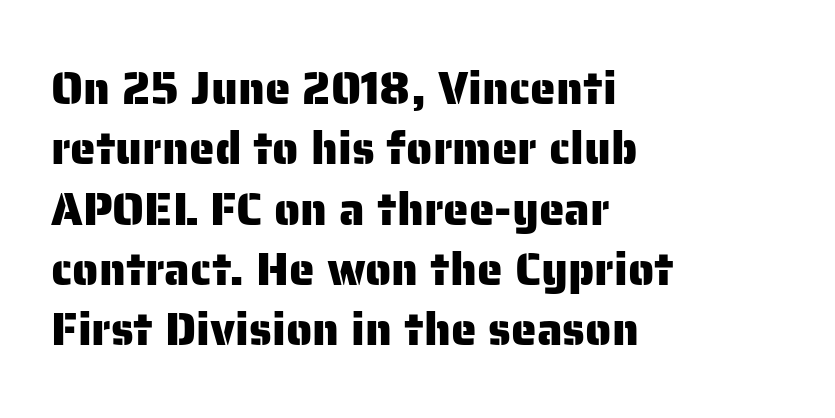
Q: Is the text italic (slanted)? A: No, it is upright.
Q: Is the typeface a serif or a sans-serif typeface? A: Sans-serif.
Q: Is the text underlined? A: No.
Q: How is the paragraph aligned? A: Left-aligned.
Q: Is the spacing between letters normal or unusually wide? A: Normal.
Q: Is the spacing between lines tight, normal or loose? A: Normal.
Q: Width (condensed, normal, or wide)? A: Normal.
Q: Stroke contrast? A: Low.
Q: x-height? A: Medium.
Q: Monospaced? A: No.
